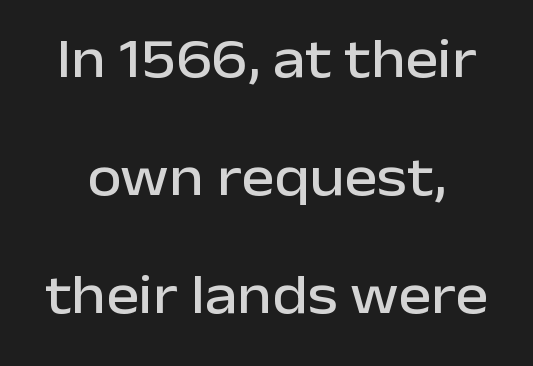
Q: Is the text italic (slanted)? A: No, it is upright.
Q: Is the typeface a serif or a sans-serif typeface? A: Sans-serif.
Q: Is the text underlined? A: No.
Q: Is the spacing between letters normal or unusually wide? A: Normal.
Q: Is the spacing between lines tight, normal or loose? A: Loose.
Q: Width (condensed, normal, or wide)? A: Normal.
Q: Stroke contrast? A: Low.
Q: x-height? A: Medium.
Q: Monospaced? A: No.
